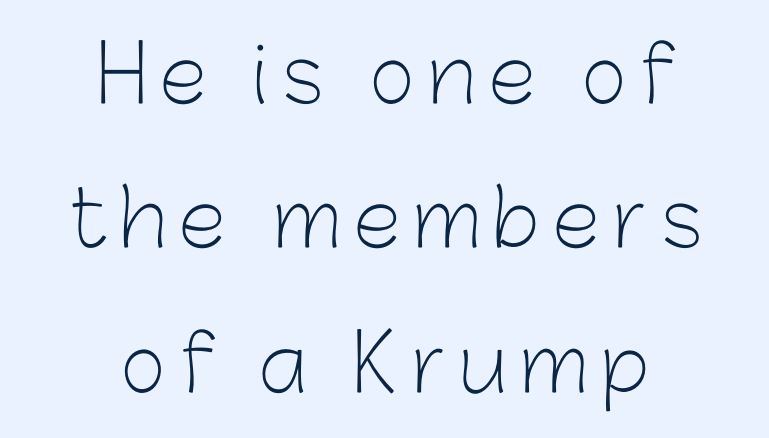
Q: Is the text bold? A: No.
Q: Is the text italic (slanted)? A: No, it is upright.
Q: Is the typeface a serif or a sans-serif typeface? A: Sans-serif.
Q: Is the text underlined? A: No.
Q: How is the paragraph aligned? A: Centered.
Q: Width (condensed, normal, or wide)? A: Normal.
Q: Stroke contrast? A: Low.
Q: x-height? A: Medium.
Q: Monospaced? A: No.
